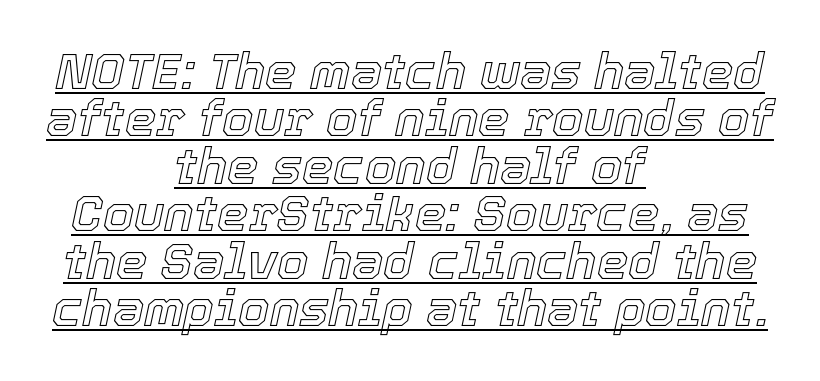
The image shows 50 px text type, italic (leaning right); set centered, tight line spacing (0.95x), normal letter spacing, underlined; a medium x-height.
